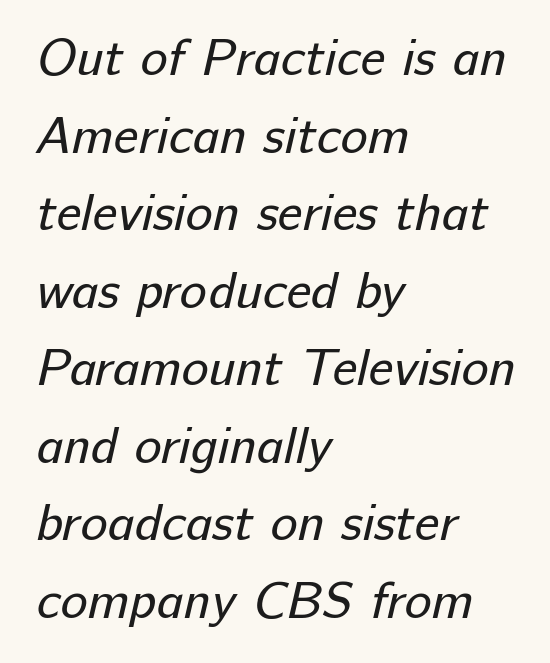
The space beneath each line is pristine and unruled. These glyphs show unthickened strokes, regular width or finer. Glyph-to-glyph distance matches everyday printed text. The face used here is a sans, in the tradition of grotesques and geometrics. Proportional: the letters do not fall into vertical columns.
